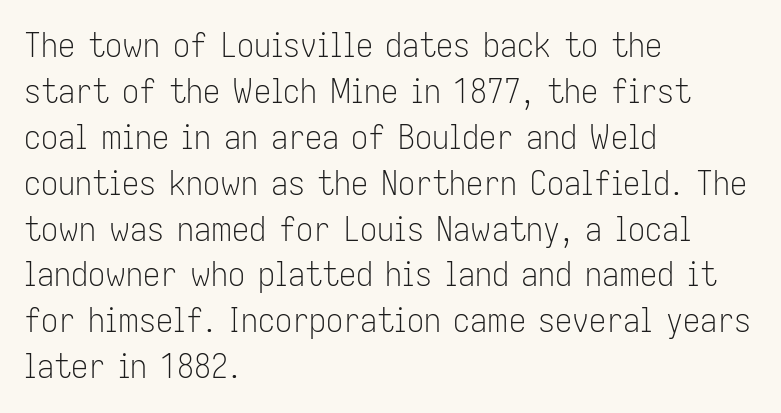
This sample has the flowing, uneven cadence of proportional lettering. Caption: multi-line text, flush left, ragged right. Reading down the column, the eye jumps a familiar distance to each next line. In terms of letterspacing, this is plain default setting. This reads as an unemphasized weight, regular at the heaviest. The words here are not underlined.
